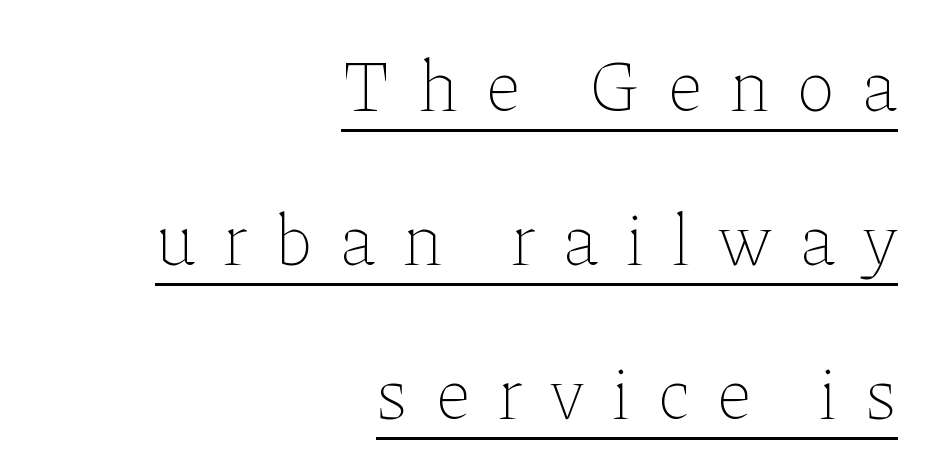
The lettering is marked with a stroke running underneath it. Vertically, the passage feels expansive, rows floating well apart. These lines are rendered in a variable-pitch font. Upright lettering throughout. No letter is thick-stroked: the sample isn't bold. The gaps between neighbouring characters are conspicuously large.
